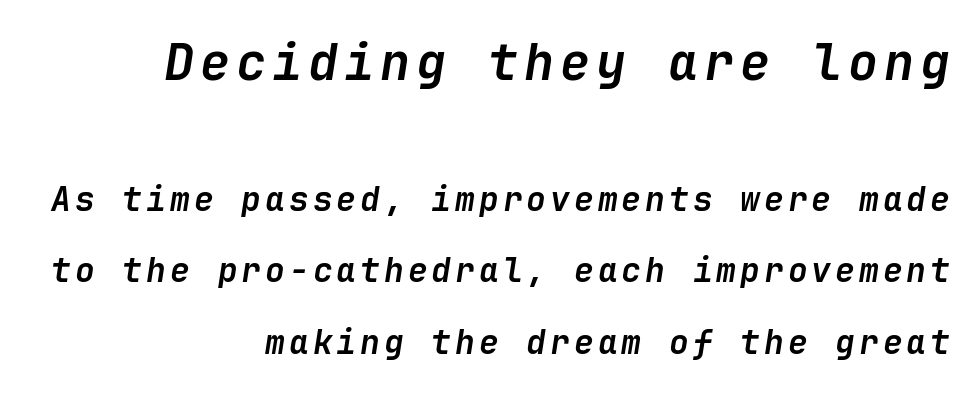
Notice how the passage keeps a crisp vertical edge on the right only. Has an underline been added? It has not. It's the slanting kind of type. Reading top to bottom, the characters get smaller at the block break. As a designer I'd log this as weight 700, bold. Airy leading.
